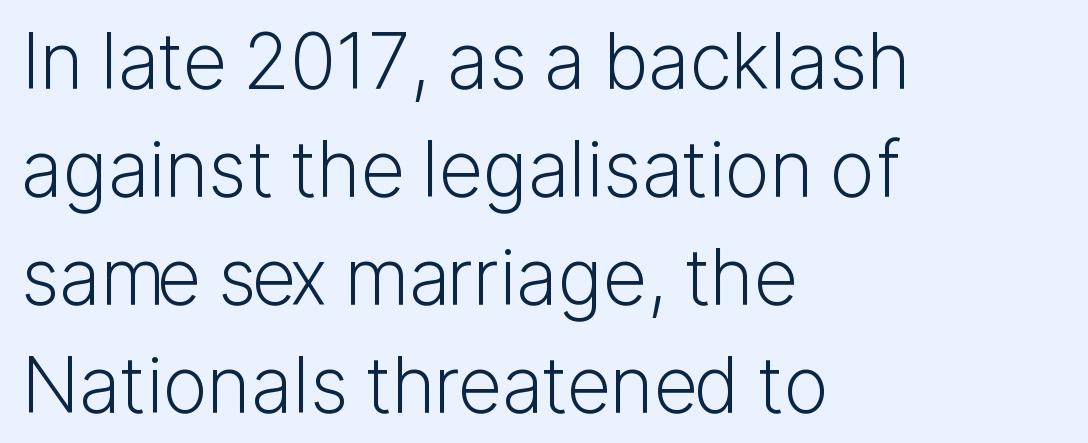
The image shows 76 px light sans-serif type, upright; set left-aligned, normal line spacing (1.42x), normal letter spacing, not underlined; low stroke contrast and a medium x-height.
